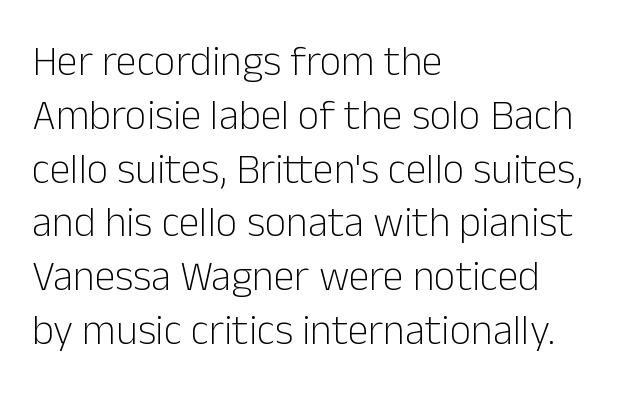
The image shows 42 px light sans-serif type, upright; set left-aligned, normal line spacing (1.28x), normal letter spacing, not underlined; low stroke contrast and a medium x-height.
